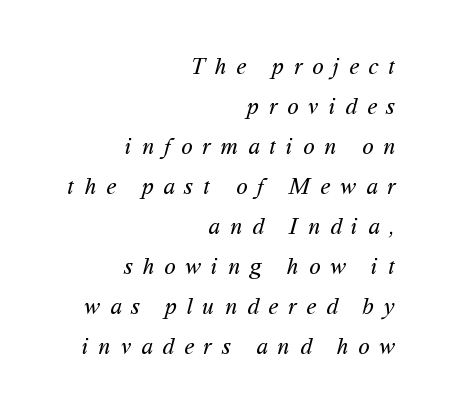
The image shows 23 px text type; set right-aligned, line spacing 1.74x, unusually wide letter spacing (+0.44 em), not underlined.
